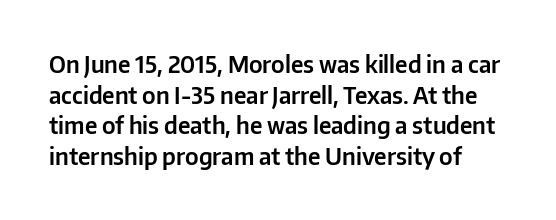
{"italic": "no", "underline": "no", "line_spacing": "normal", "line_spacing_ratio": 1.33, "letter_spacing": "normal", "letter_spacing_em": 0.0, "glyph_px": 23}
